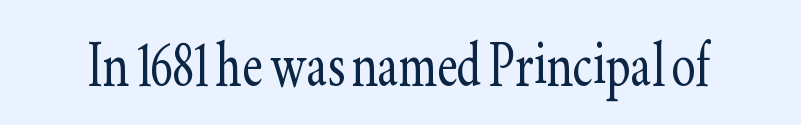
The image shows 72 px light, condensed serif type, upright; set normal letter spacing, not underlined; low stroke contrast and a small x-height.
